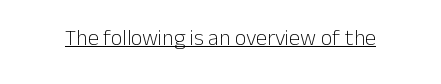
{"italic": "no", "bold": "no", "underline": "yes", "letter_spacing": "normal", "letter_spacing_em": 0.0, "glyph_px": 22}
